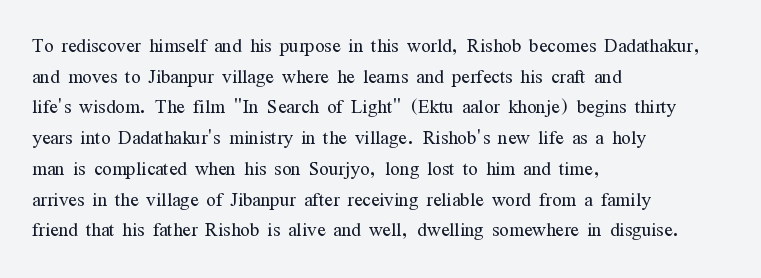
Q: Is the text bold? A: No.
Q: Is the text italic (slanted)? A: No, it is upright.
Q: Is the text underlined? A: No.
Q: How is the paragraph aligned? A: Left-aligned.
Q: Is the spacing between letters normal or unusually wide? A: Normal.
